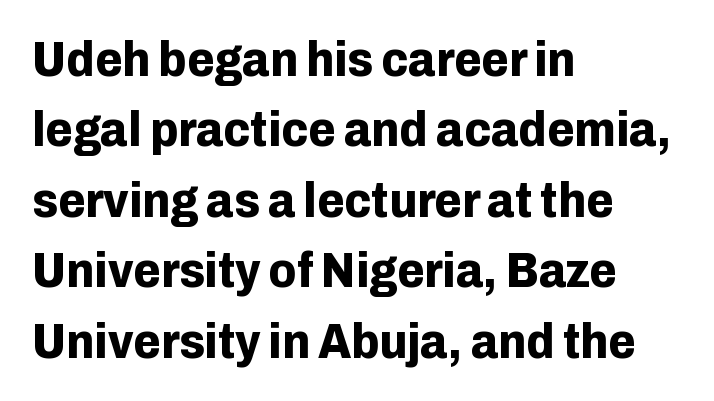
Q: Is the text bold? A: Yes.
Q: Is the text italic (slanted)? A: No, it is upright.
Q: Is the typeface a serif or a sans-serif typeface? A: Sans-serif.
Q: Is the text underlined? A: No.
Q: How is the paragraph aligned? A: Left-aligned.
Q: Is the spacing between letters normal or unusually wide? A: Normal.
Q: Is the spacing between lines tight, normal or loose? A: Normal.
Q: Width (condensed, normal, or wide)? A: Normal.
Q: Stroke contrast? A: Low.
Q: x-height? A: Medium.
Q: Monospaced? A: No.
